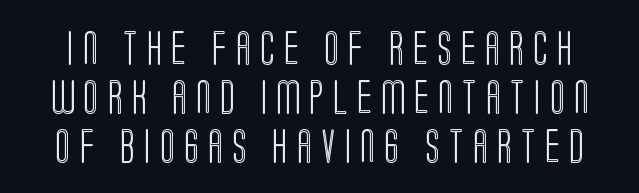
The image shows 34 px condensed type, upright; set normal line spacing (1.44x), unusually wide letter spacing (+0.28 em), not underlined; a large x-height.
